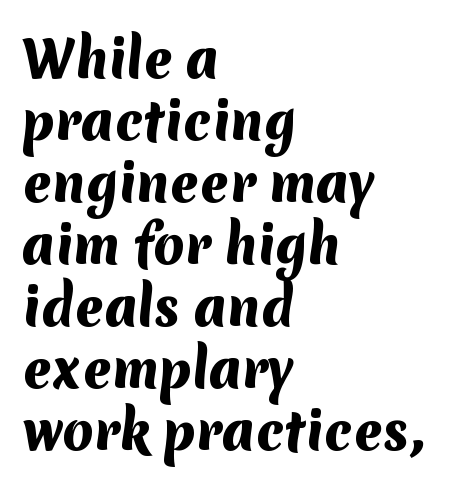
The image shows 50 px heavy sans-serif type; set left-aligned, line spacing 1.24x, normal letter spacing, not underlined; medium stroke contrast and a medium x-height.
